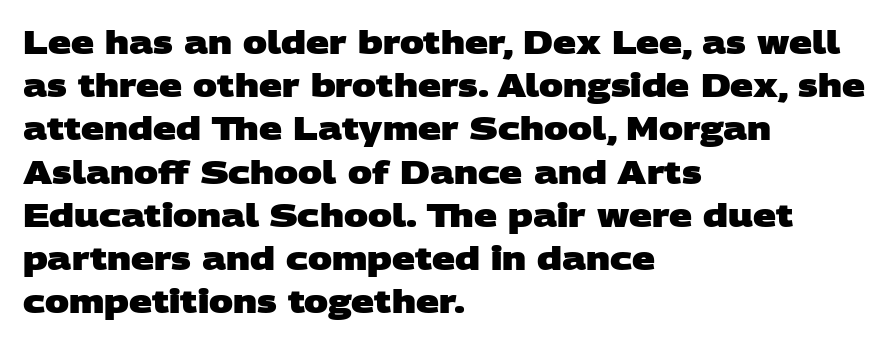
Note the varied advance widths — an 'i' is clearly narrower than an 'm'. Plain, unruled lines of type. Students, note that the glyphs here touch the page at normal intervals. The font is running at its bold setting. I'd call this a sans setting — the letters go barefoot. Students, observe: this is what conventionally led text looks like.
